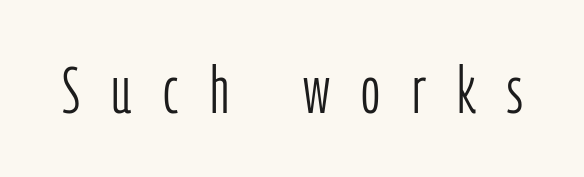
Letters rest on an invisible, unmarked baseline. These lines have a slow, spaced-out rhythm from letter to letter. Each letter's strokes conclude bluntly, with no projecting serifs. The letters look calm and open, with moderate or lighter stems.
